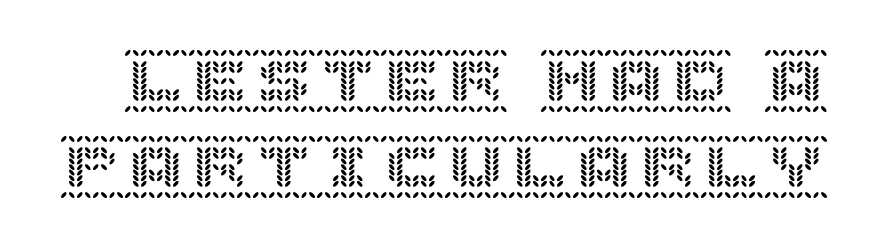
Q: Is the text italic (slanted)? A: No, it is upright.
Q: Is the text underlined? A: No.
Q: Is the spacing between letters normal or unusually wide? A: Normal.
Q: Is the spacing between lines tight, normal or loose? A: Normal.
Q: Width (condensed, normal, or wide)? A: Normal.
Q: x-height? A: Large.
